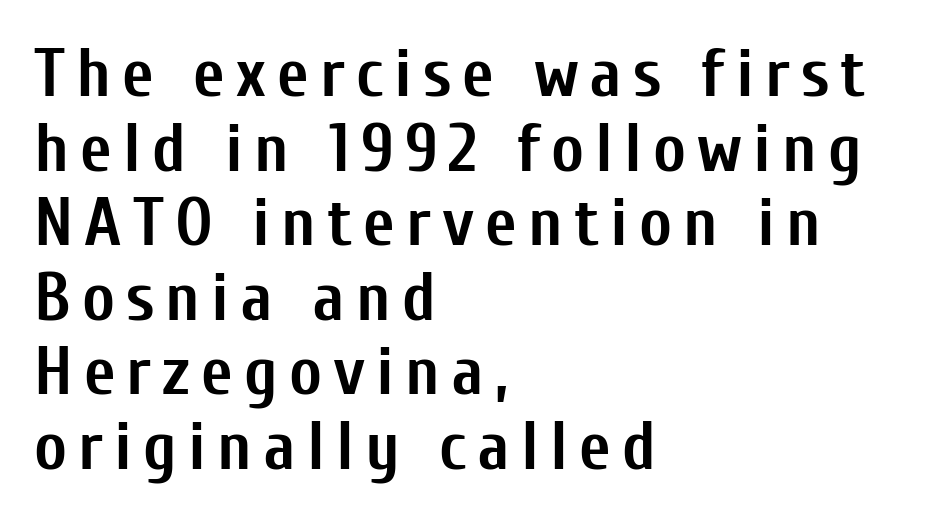
Character widths vary here, with narrow letters taking less room than wide ones. Bare-footed words on every line. Layout note: lines flush left. Observe the absence of serifs on each vertical stroke in this sample. I'd describe the lettering as bold — thick and assertive.
